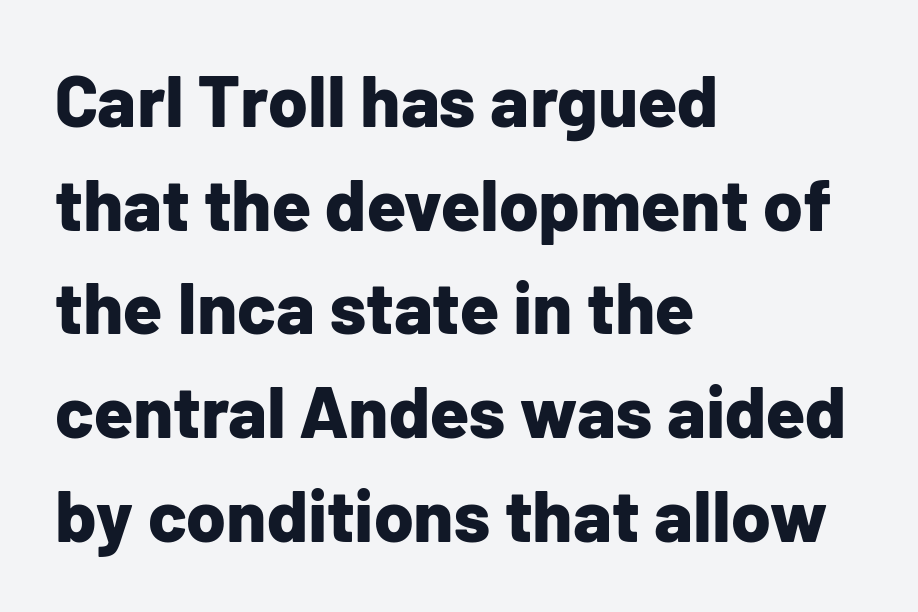
Q: Is the text bold? A: Yes.
Q: Is the text italic (slanted)? A: No, it is upright.
Q: Is the typeface a serif or a sans-serif typeface? A: Sans-serif.
Q: Is the text underlined? A: No.
Q: How is the paragraph aligned? A: Left-aligned.
Q: Is the spacing between letters normal or unusually wide? A: Normal.
Q: Is the spacing between lines tight, normal or loose? A: Normal.
Q: Width (condensed, normal, or wide)? A: Normal.
Q: Stroke contrast? A: Low.
Q: x-height? A: Medium.
Q: Monospaced? A: No.
